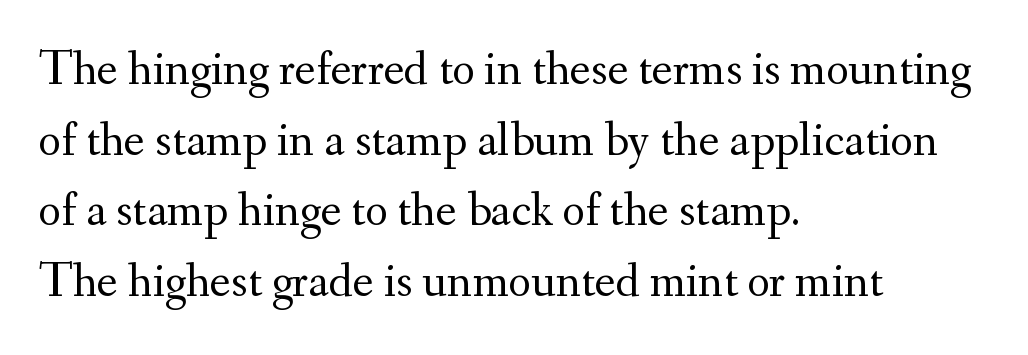
The image shows 49 px regular-weight serif type, upright; set left-aligned, normal line spacing (1.44x), normal letter spacing, not underlined; medium stroke contrast and a small x-height.
